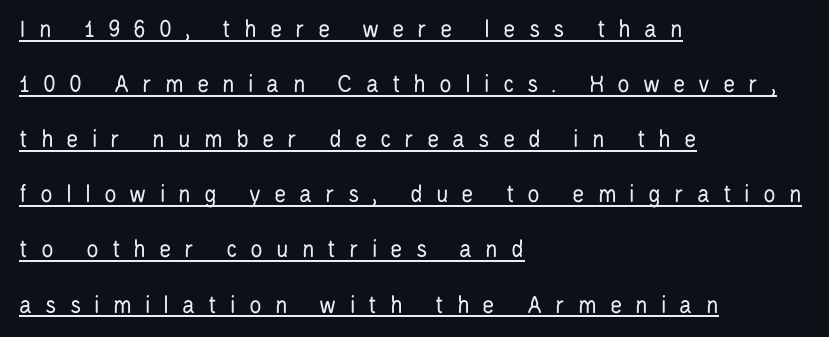
Q: Is the text bold? A: No.
Q: Is the text italic (slanted)? A: No, it is upright.
Q: Is the text underlined? A: Yes.
Q: How is the paragraph aligned? A: Left-aligned.
Q: Is the spacing between letters normal or unusually wide? A: Unusually wide.
Q: Is the spacing between lines tight, normal or loose? A: Loose.
